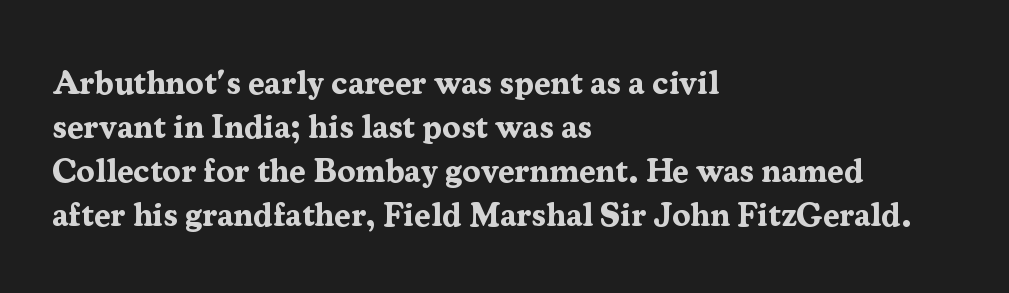
{"serif": "yes", "italic": "no", "bold": "yes", "weight": "bold", "width": "normal", "stroke_contrast": "medium", "x_height": "medium", "monospaced": "no", "underline": "no", "align": "left", "line_spacing": "normal", "line_spacing_ratio": 1.33, "letter_spacing": "normal", "letter_spacing_em": 0.0, "glyph_px": 33}
